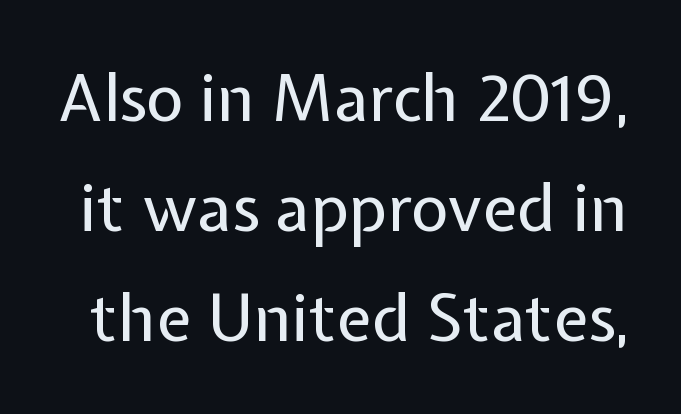
Q: Is the text bold? A: No.
Q: Is the text italic (slanted)? A: No, it is upright.
Q: Is the typeface a serif or a sans-serif typeface? A: Sans-serif.
Q: Is the text underlined? A: No.
Q: Is the spacing between letters normal or unusually wide? A: Normal.
Q: Is the spacing between lines tight, normal or loose? A: Normal.
Q: Width (condensed, normal, or wide)? A: Normal.
Q: Stroke contrast? A: Low.
Q: x-height? A: Medium.
Q: Monospaced? A: No.
